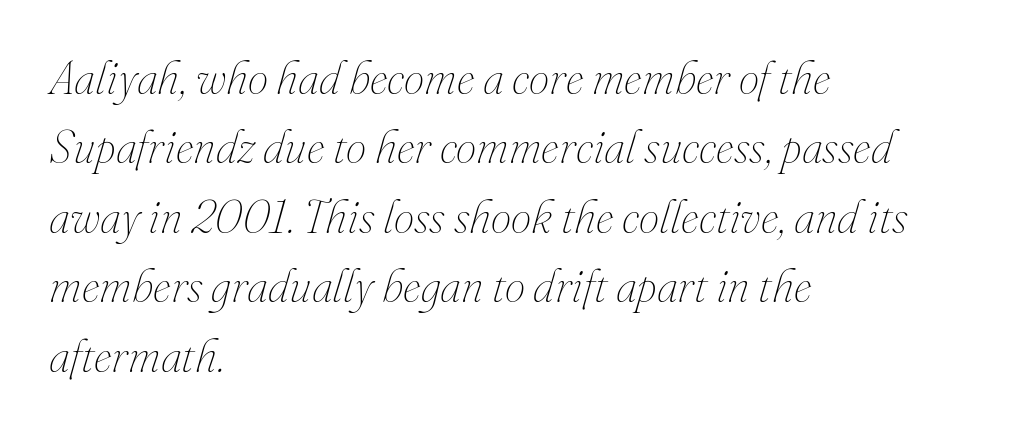
Note the varied advance widths — an 'i' is clearly narrower than an 'm'. Each word holds together tightly as a unit, with standard inter-letter gaps. Typeset ragged right — the left edge is the straight one. Glance below the letters and you will spot only blank space. Does the leading feel generous? No, just average. This is oblique type, the kind used for emphasis or titles.
